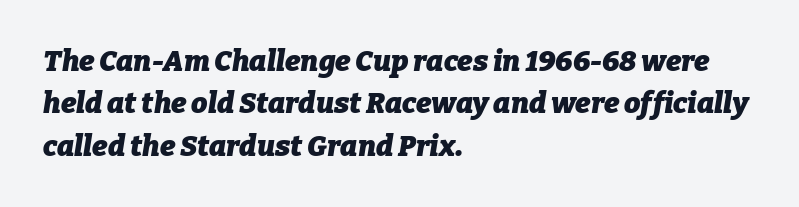
{"italic": "yes", "lean": "right", "slant_degrees": 9, "bold": "yes", "weight": "heavy", "width": "normal", "stroke_contrast": "low", "x_height": "medium", "monospaced": "no", "underline": "no", "align": "left", "line_spacing": "normal", "line_spacing_ratio": 1.46, "letter_spacing": "normal", "letter_spacing_em": 0.0, "glyph_px": 29}
